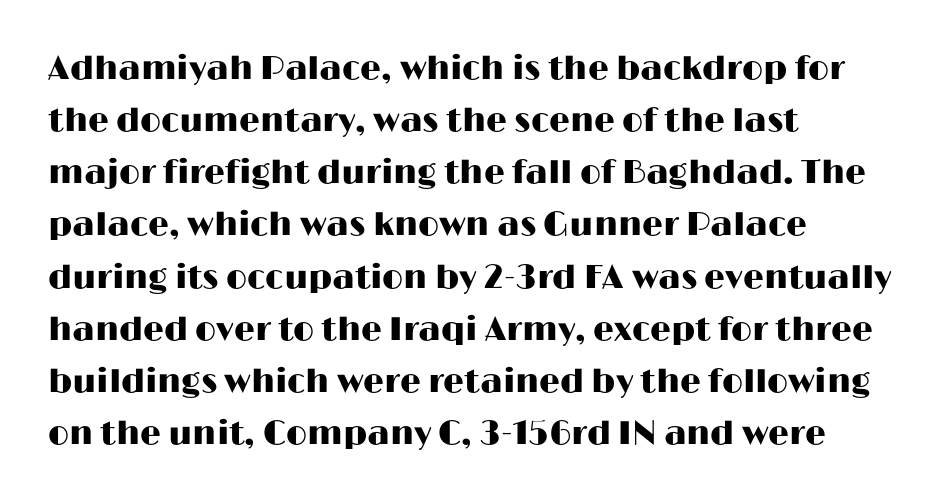
Each new line begins a customary step beneath the previous one. Glance below the letters and you will spot only blank space. What kind of face is this? One without serifs — a sans. This sample has the flowing, uneven cadence of proportional lettering. Students, note that the glyphs here touch the page at normal intervals.
